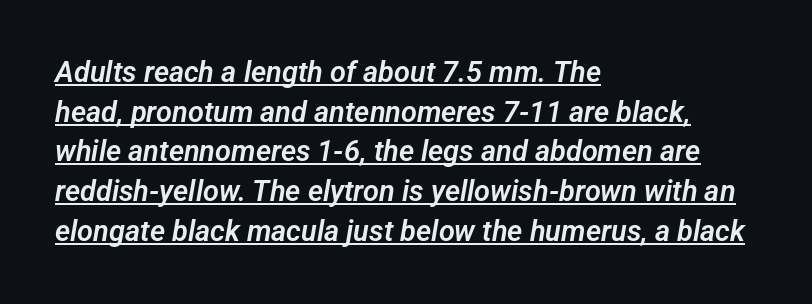
Q: Is the typeface a serif or a sans-serif typeface? A: Sans-serif.
Q: Is the text underlined? A: Yes.
Q: How is the paragraph aligned? A: Left-aligned.
Q: Is the spacing between letters normal or unusually wide? A: Normal.
Q: Is the spacing between lines tight, normal or loose? A: Normal.
Q: Width (condensed, normal, or wide)? A: Normal.
Q: Stroke contrast? A: Low.
Q: x-height? A: Medium.
Q: Monospaced? A: No.
